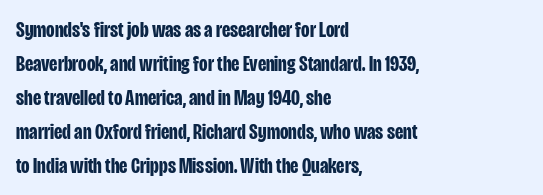
{"italic": "no", "bold": "yes", "underline": "no", "align": "left", "line_spacing": "normal", "line_spacing_ratio": 1.54, "letter_spacing": "normal", "letter_spacing_em": 0.0, "glyph_px": 22}
